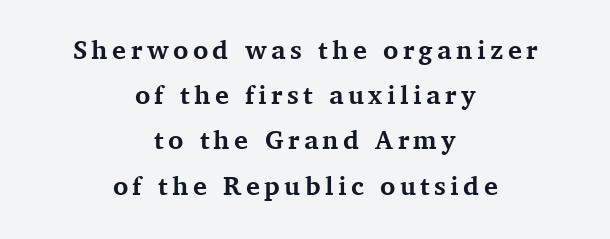
Every row of glyphs is offset so its center matches the block's center. Set as a true bold cut, around the 700 mark. Unmarked baselines from the first word to the last. This is roman type, the default non-slanted kind.
